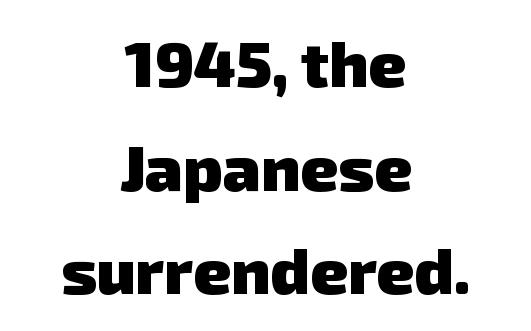
Q: Is the text bold? A: Yes.
Q: Is the typeface a serif or a sans-serif typeface? A: Sans-serif.
Q: Is the text underlined? A: No.
Q: How is the paragraph aligned? A: Centered.
Q: Is the spacing between letters normal or unusually wide? A: Normal.
Q: Is the spacing between lines tight, normal or loose? A: Normal.
Q: Width (condensed, normal, or wide)? A: Normal.
Q: Stroke contrast? A: Low.
Q: x-height? A: Medium.
Q: Monospaced? A: No.
